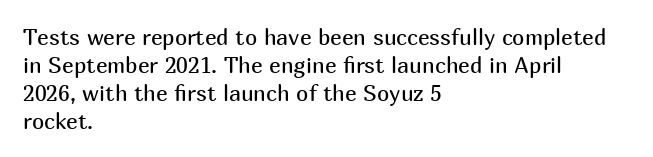
The image shows 22 px text type, upright; set left-aligned, normal line spacing (1.27x), normal letter spacing, not underlined.
